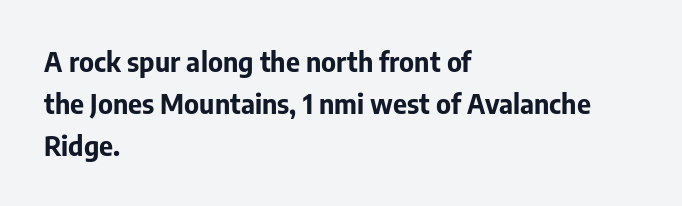
{"italic": "no", "bold": "yes", "underline": "no", "align": "left", "line_spacing": "normal", "line_spacing_ratio": 1.55, "letter_spacing": "normal", "letter_spacing_em": 0.0, "glyph_px": 27}
